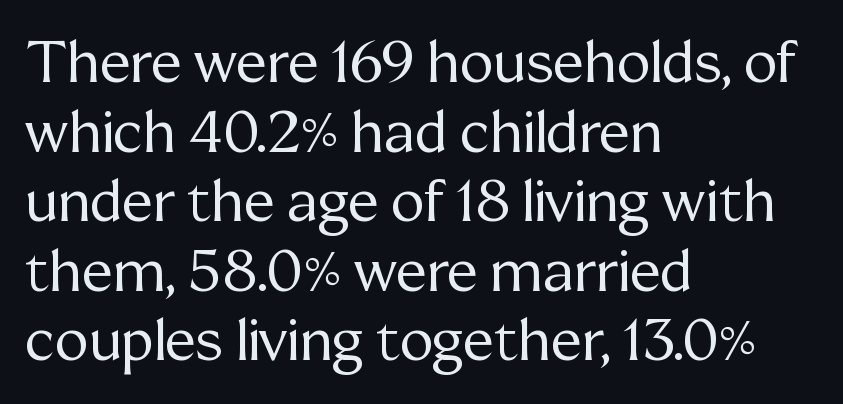
The image shows 57 px regular-weight serif type, upright; set left-aligned, line spacing 1.22x, normal letter spacing, not underlined; medium stroke contrast and a medium x-height.
